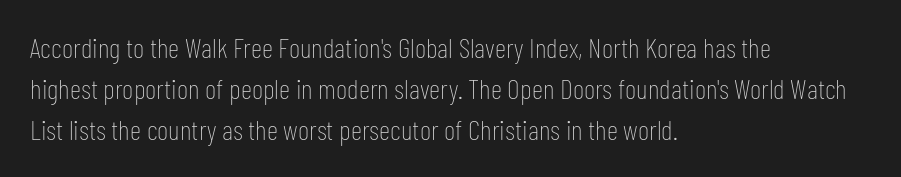
{"serif": "no", "italic": "no", "bold": "no", "weight": "thin", "width": "condensed", "stroke_contrast": "low", "x_height": "medium", "monospaced": "no", "underline": "no", "align": "left", "line_spacing": "normal", "line_spacing_ratio": 1.47, "letter_spacing": "normal", "letter_spacing_em": 0.0, "glyph_px": 28}
